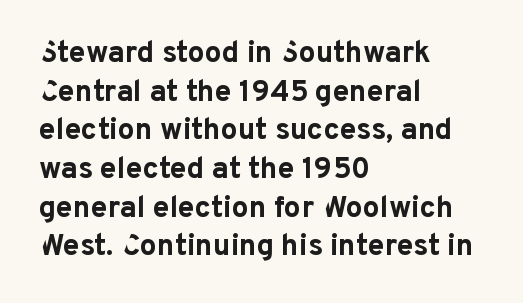
Q: Is the text bold? A: Yes.
Q: Is the text italic (slanted)? A: No, it is upright.
Q: Is the typeface a serif or a sans-serif typeface? A: Sans-serif.
Q: Is the text underlined? A: No.
Q: How is the paragraph aligned? A: Left-aligned.
Q: Is the spacing between letters normal or unusually wide? A: Normal.
Q: Is the spacing between lines tight, normal or loose? A: Normal.
Q: Width (condensed, normal, or wide)? A: Normal.
Q: Stroke contrast? A: Low.
Q: x-height? A: Medium.
Q: Monospaced? A: No.
